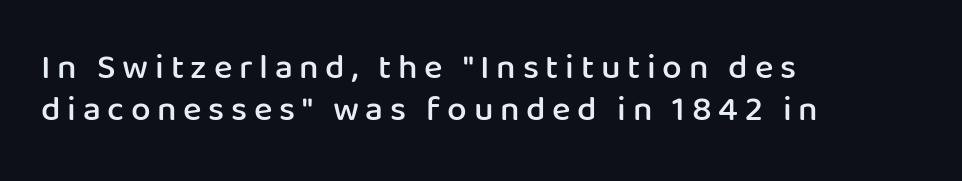
The image shows 35 px semibold sans-serif type, upright; set left-aligned, line spacing 1.21x, not underlined; low stroke contrast and a medium x-height.
